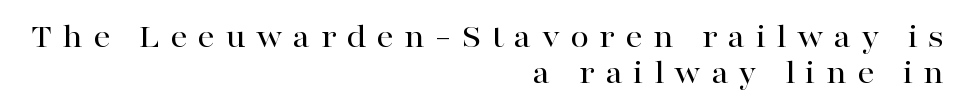
{"serif": "yes", "italic": "no", "width": "wide", "stroke_contrast": "high", "x_height": "medium", "monospaced": "no", "underline": "no", "align": "right", "line_spacing": "tight", "line_spacing_ratio": 1.05, "letter_spacing": "wide", "letter_spacing_em": 0.3, "glyph_px": 34}
